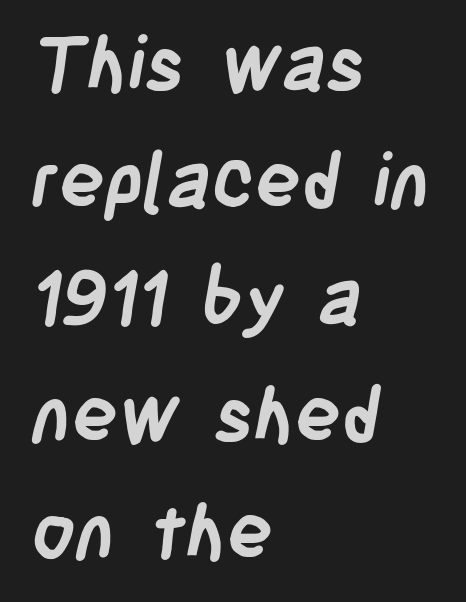
The image shows 76 px semibold, condensed sans-serif type; set left-aligned, normal line spacing (1.54x), normal letter spacing, not underlined; low stroke contrast and a large x-height.
